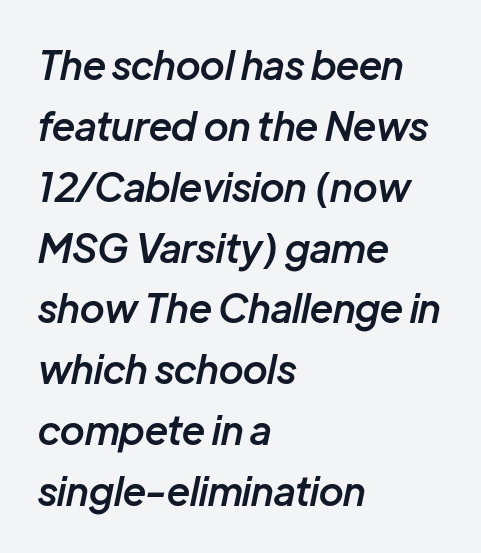
Nobody touched the tracking dial on this one. The rendering uses a semibold face; strokes are thickened but not to full bold. This rendering uses left alignment, leaving the right contour irregular. This sample uses an oblique cut, with every glyph tilted off the vertical. A bare baseline throughout the passage. You could not count columns in this text — the font is proportionally spaced.
